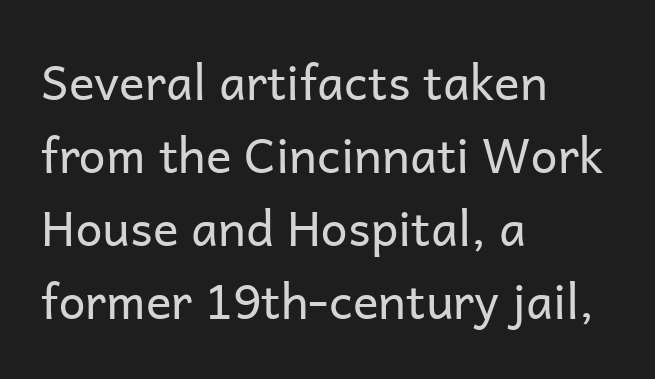
{"serif": "no", "italic": "no", "bold": "no", "weight": "regular", "width": "normal", "stroke_contrast": "low", "x_height": "medium", "monospaced": "no", "underline": "no", "align": "left", "line_spacing": "normal", "line_spacing_ratio": 1.52, "letter_spacing": "normal", "letter_spacing_em": 0.0, "glyph_px": 48}
